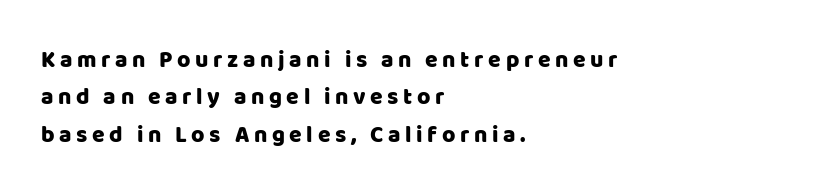
The foot of each line stays bare and open. Summary of vertical rhythm: regular, with standard interline spacing. No italicization has been applied; the sample stays upright. Notice how the passage keeps a crisp vertical edge on the left only. Spacing between characters has been opened up far beyond the box default.
